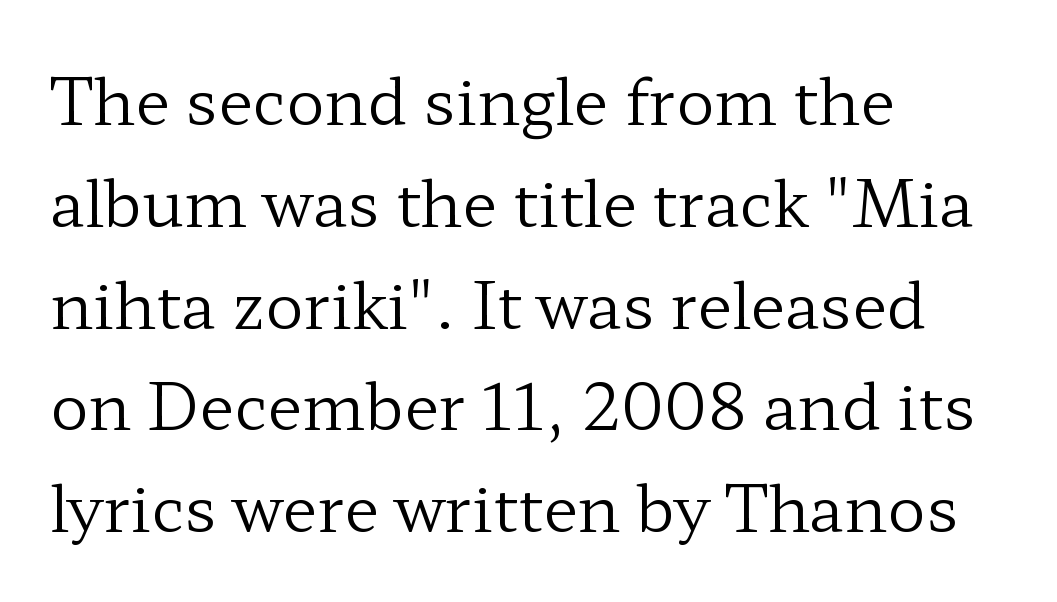
Q: Is the text bold? A: No.
Q: Is the text italic (slanted)? A: No, it is upright.
Q: Is the typeface a serif or a sans-serif typeface? A: Serif.
Q: Is the text underlined? A: No.
Q: How is the paragraph aligned? A: Left-aligned.
Q: Is the spacing between letters normal or unusually wide? A: Normal.
Q: Is the spacing between lines tight, normal or loose? A: Normal.
Q: Width (condensed, normal, or wide)? A: Wide.
Q: Stroke contrast? A: Low.
Q: x-height? A: Medium.
Q: Monospaced? A: No.
